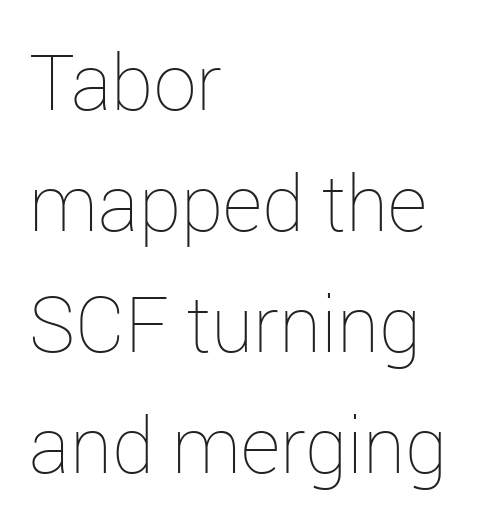
The image shows 77 px thin type, upright; set left-aligned, normal line spacing (1.57x), normal letter spacing, not underlined; low stroke contrast and a medium x-height.
